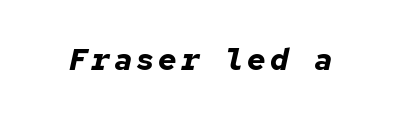
{"italic": "yes", "lean": "right", "slant_degrees": 12, "bold": "yes", "weight": "bold", "width": "normal", "stroke_contrast": "low", "x_height": "medium", "monospaced": "yes", "underline": "no", "glyph_px": 31}
